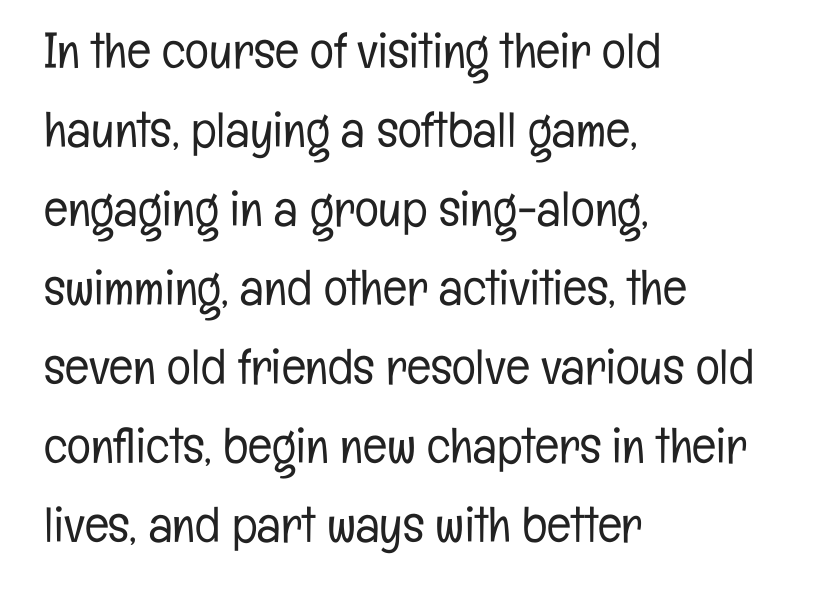
Q: Is the text bold? A: No.
Q: Is the text italic (slanted)? A: No, it is upright.
Q: Is the typeface a serif or a sans-serif typeface? A: Sans-serif.
Q: Is the text underlined? A: No.
Q: How is the paragraph aligned? A: Left-aligned.
Q: Is the spacing between letters normal or unusually wide? A: Normal.
Q: Is the spacing between lines tight, normal or loose? A: Normal.
Q: Width (condensed, normal, or wide)? A: Condensed.
Q: Stroke contrast? A: Low.
Q: x-height? A: Medium.
Q: Monospaced? A: No.
